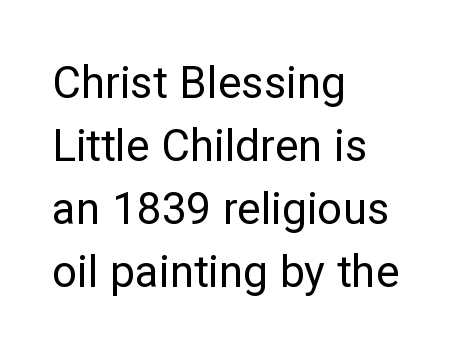
The image shows 44 px regular-weight sans-serif type, upright; set left-aligned, normal line spacing (1.43x), normal letter spacing, not underlined; low stroke contrast and a medium x-height.
